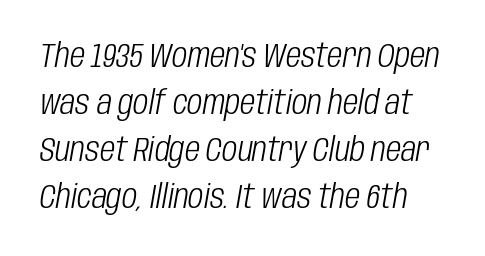
{"italic": "yes", "lean": "right", "slant_degrees": 10, "bold": "no", "weight": "light", "width": "condensed", "stroke_contrast": "low", "x_height": "large", "monospaced": "no", "underline": "no", "line_spacing": "normal", "line_spacing_ratio": 1.42, "letter_spacing": "normal", "letter_spacing_em": 0.0, "glyph_px": 33}
